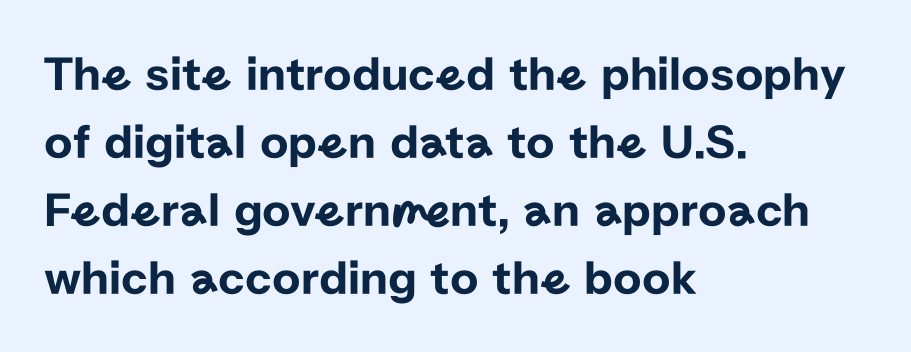
Which margin do the lines hug? The left one — the right edge is uneven. The face used here is proportionally spaced, like ordinary book or web type. You can tell from the bare stems that sans-serif type was used. Compared with typical body copy, the letter spacing here is the same.
